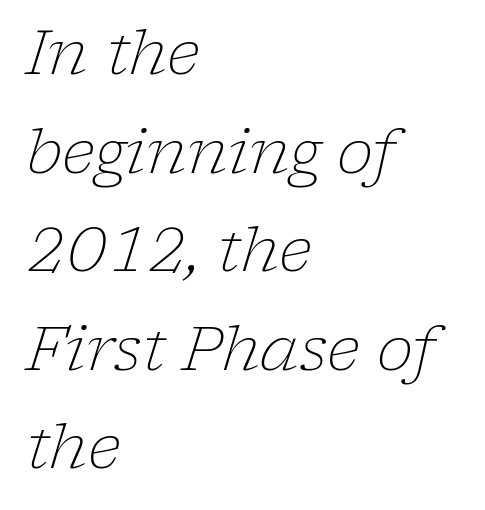
{"serif": "yes", "italic": "yes", "lean": "right", "slant_degrees": 17, "bold": "no", "weight": "light", "width": "normal", "stroke_contrast": "low", "x_height": "medium", "monospaced": "no", "underline": "no", "align": "left", "line_spacing": "normal", "line_spacing_ratio": 1.59, "letter_spacing": "normal", "letter_spacing_em": 0.0, "glyph_px": 62}
